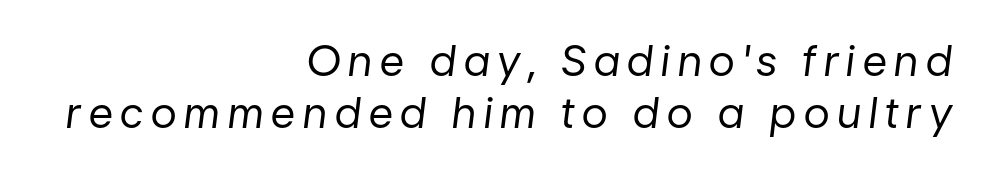
{"italic": "yes", "lean": "right", "slant_degrees": 7, "bold": "no", "weight": "regular", "width": "normal", "stroke_contrast": "low", "x_height": "medium", "monospaced": "no", "underline": "no", "align": "right", "line_spacing": "normal", "line_spacing_ratio": 1.25, "glyph_px": 42}
